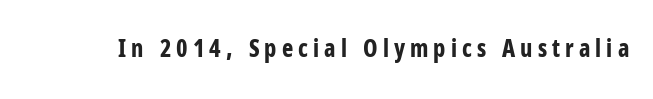
Q: Is the text bold? A: Yes.
Q: Is the text italic (slanted)? A: No, it is upright.
Q: Is the text underlined? A: No.
Q: Is the spacing between letters normal or unusually wide? A: Unusually wide.
